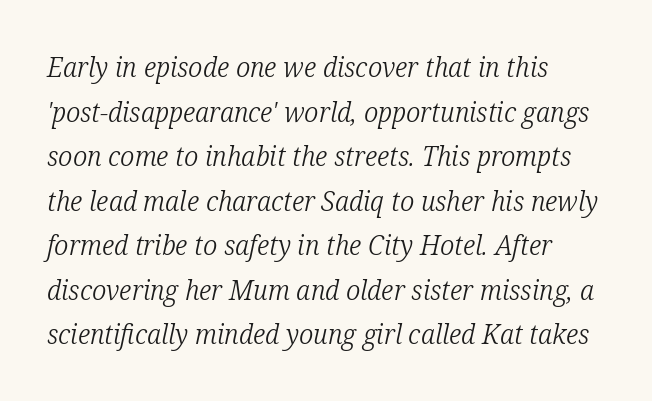
Underlining? Definitely not there. The block of text has a typical density, with ordinary space between rows. Think of a printed novel: that variable character pitch is what you see here. Unlike a clean sans, this face finishes its strokes with serifs.
